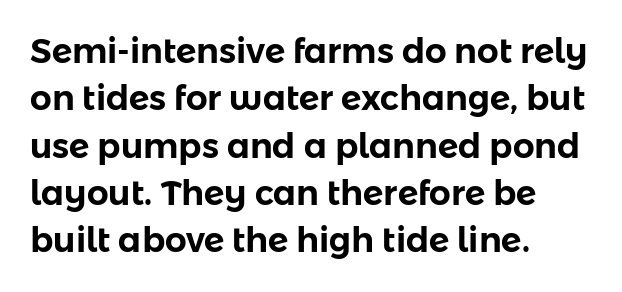
The image shows 34 px sans-serif type, upright; set left-aligned, normal line spacing (1.39x), normal letter spacing, not underlined; low stroke contrast and a medium x-height.
